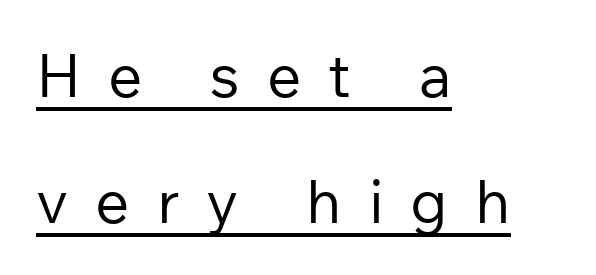
Is there much room between lines? Yes — plenty of vertical air separates them. The font is comparable to plain body text, perhaps lighter. Is there an underline? Yes — a line sits under the letters. These lines are rendered in a variable-pitch font. The letters are spread apart with noticeably loose tracking. You can tell from the bare stems that sans-serif type was used.
